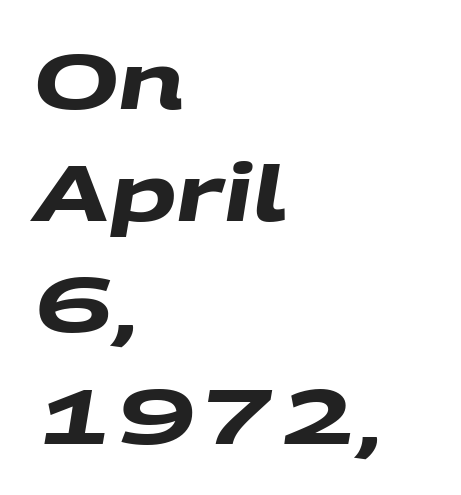
{"serif": "no", "bold": "yes", "weight": "heavy", "width": "wide", "stroke_contrast": "medium", "x_height": "large", "monospaced": "no", "underline": "no", "align": "left", "line_spacing": "normal", "line_spacing_ratio": 1.43, "letter_spacing": "normal", "letter_spacing_em": 0.0, "glyph_px": 78}
